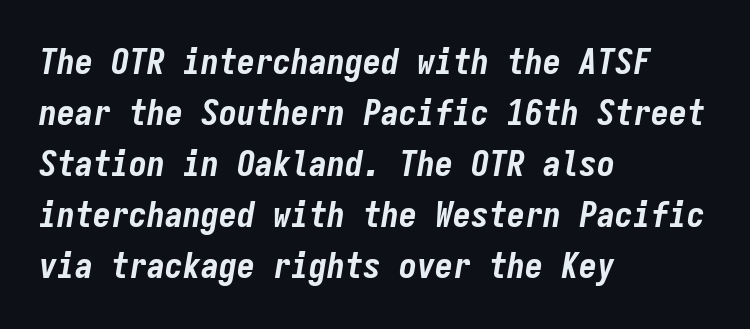
Clear beneath every line of the passage. Standard letterfit; no display-style spreading of the glyphs. Summary of vertical rhythm: regular, with standard interline spacing. A full-strength bold gives these letters their thick strokes.
